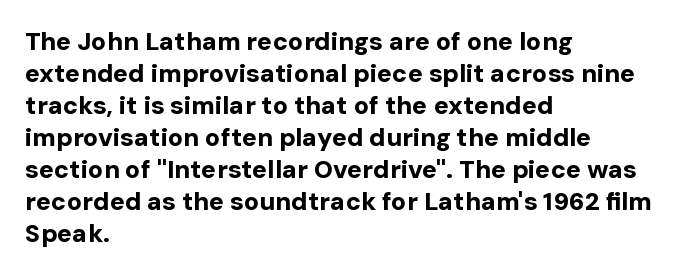
Q: Is the text bold? A: Yes.
Q: Is the text italic (slanted)? A: No, it is upright.
Q: Is the text underlined? A: No.
Q: How is the paragraph aligned? A: Left-aligned.
Q: Is the spacing between letters normal or unusually wide? A: Normal.
Q: Is the spacing between lines tight, normal or loose? A: Normal.
